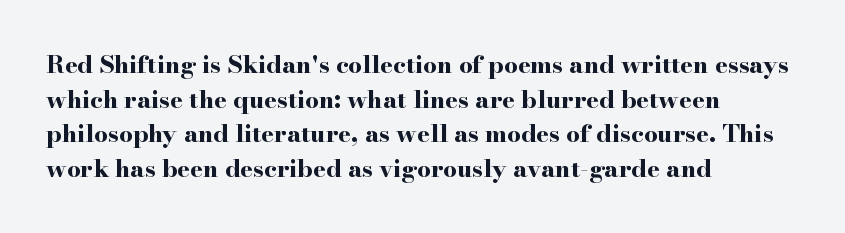
{"italic": "no", "bold": "yes", "underline": "no", "align": "left", "line_spacing": "normal", "line_spacing_ratio": 1.44, "letter_spacing": "normal", "letter_spacing_em": 0.0, "glyph_px": 24}
